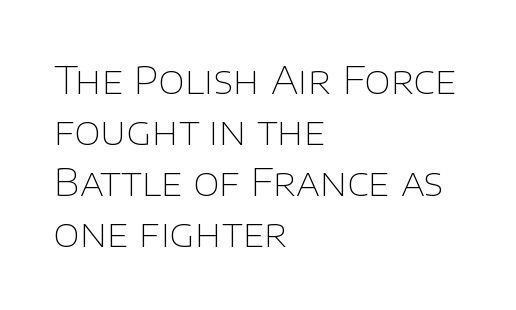
Varying glyph widths throughout — classic text-font behaviour. Unmarked baselines from the first word to the last. Quick note: interline space is typical. Line beginnings align vertically; line endings do not. The typeface has the unassuming heft of standard copy or less.
